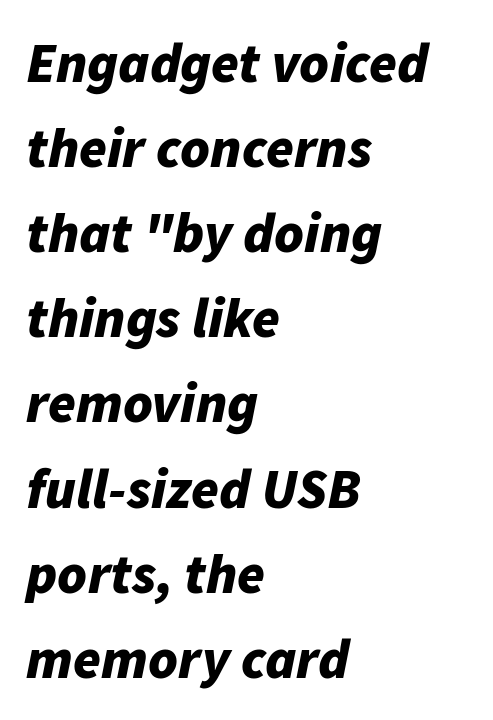
{"italic": "yes", "lean": "right", "slant_degrees": 11, "bold": "yes", "weight": "bold", "width": "normal", "stroke_contrast": "low", "x_height": "medium", "monospaced": "no", "underline": "no", "align": "left", "line_spacing": "normal", "line_spacing_ratio": 1.52, "letter_spacing": "normal", "letter_spacing_em": 0.0, "glyph_px": 56}
